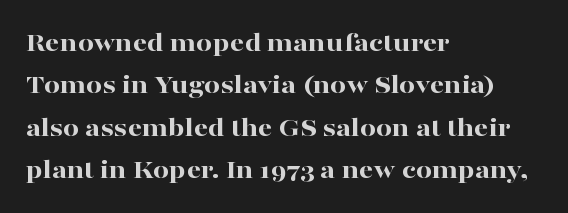
This rendering employs a face with finishing strokes, i.e., a serif. Spacing between characters is what you'd get straight out of the box. These lines stack with their left ends in a neat column. This sample has the flowing, uneven cadence of proportional lettering. Quick note: underline off. Quick note: interline space is typical.
